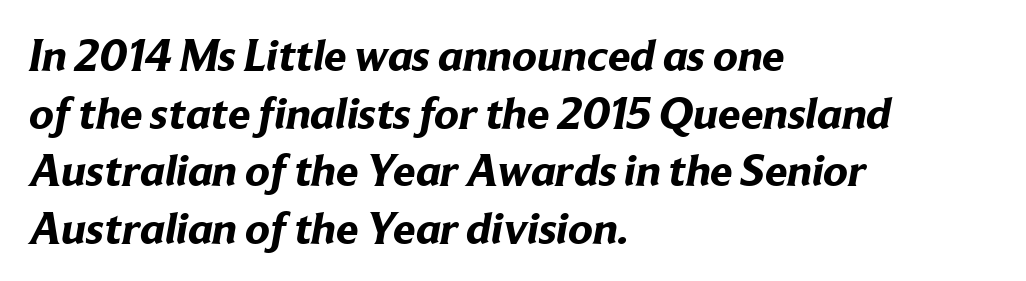
Q: Is the text bold? A: Yes.
Q: Is the typeface a serif or a sans-serif typeface? A: Sans-serif.
Q: Is the text underlined? A: No.
Q: How is the paragraph aligned? A: Left-aligned.
Q: Is the spacing between letters normal or unusually wide? A: Normal.
Q: Is the spacing between lines tight, normal or loose? A: Normal.
Q: Width (condensed, normal, or wide)? A: Normal.
Q: Stroke contrast? A: Low.
Q: x-height? A: Medium.
Q: Monospaced? A: No.
